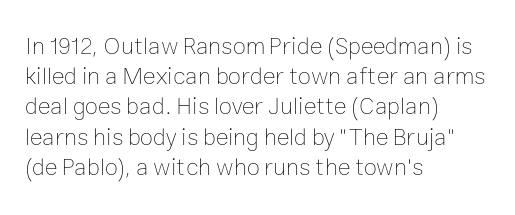
The weight would be labelled regular, book, light, or lighter still. Every stem runs plumb, perpendicular to the baseline. Descender tails drop into unmarked territory. One glance says typical: line gaps are just what's usual.
